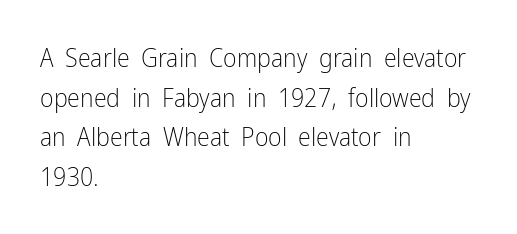
The block of text has a typical density, with ordinary space between rows. The line texture is even and compact thanks to regular tracking. Nothing heavy about these letters — not bold at all. Which margin do the lines hug? The left one — the right edge is uneven.
